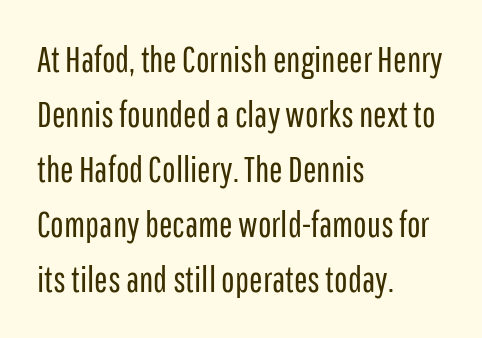
The image shows 36 px regular-weight, condensed sans-serif type, upright; set left-aligned, normal line spacing (1.53x), normal letter spacing, not underlined; low stroke contrast and a medium x-height.
